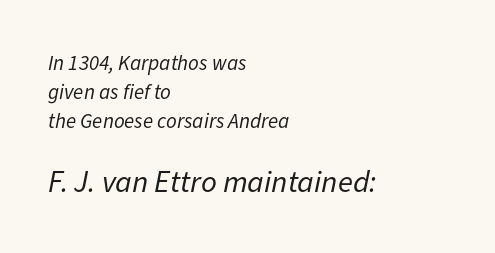
The image shows 31 px regular-weight type, italic (leaning right); set left-aligned, normal line spacing (1.38x), normal letter spacing, not underlined; the second (bottom) block is 1.48x larger; low stroke contrast and a medium x-height.
